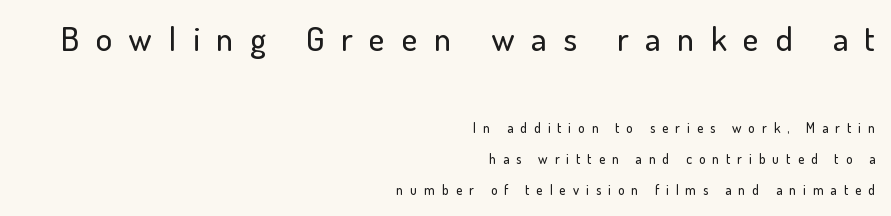
The image shows 34 px sans-serif type, upright; set right-aligned, loose line spacing (2.21x), unusually wide letter spacing (+0.49 em), not underlined; the first (top) block is 2.43x larger; low stroke contrast and a small x-height.
